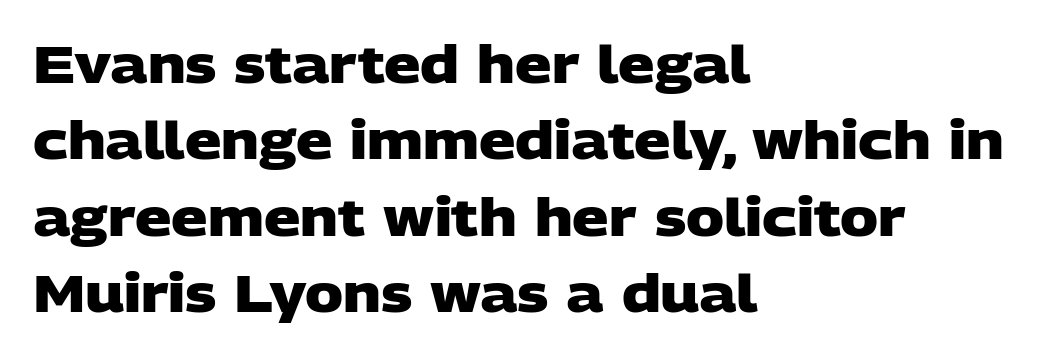
Q: Is the text bold? A: Yes.
Q: Is the typeface a serif or a sans-serif typeface? A: Sans-serif.
Q: Is the text underlined? A: No.
Q: How is the paragraph aligned? A: Left-aligned.
Q: Is the spacing between letters normal or unusually wide? A: Normal.
Q: Is the spacing between lines tight, normal or loose? A: Normal.
Q: Width (condensed, normal, or wide)? A: Wide.
Q: Stroke contrast? A: Low.
Q: x-height? A: Large.
Q: Monospaced? A: No.
